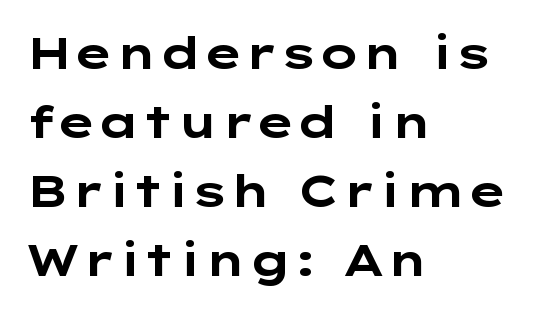
{"serif": "no", "italic": "no", "bold": "yes", "weight": "bold", "width": "wide", "stroke_contrast": "low", "x_height": "medium", "underline": "no", "align": "left", "line_spacing": "normal", "line_spacing_ratio": 1.57, "letter_spacing": "normal", "letter_spacing_em": 0.0, "glyph_px": 44}
